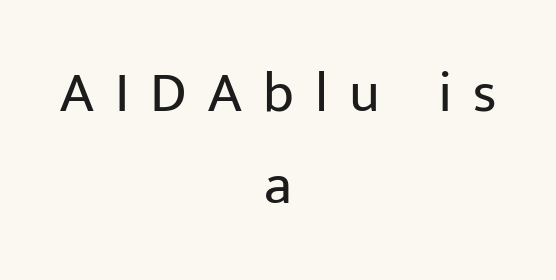
The vertical gap from one line to the next is medium. Letters have the restrained weight of plain body copy at most. This is the regular roman posture of the typeface. Varying glyph widths throughout — classic text-font behaviour. Stroke terminals: plain, sans-serif. The rendering inserts visible extra space after every character.
